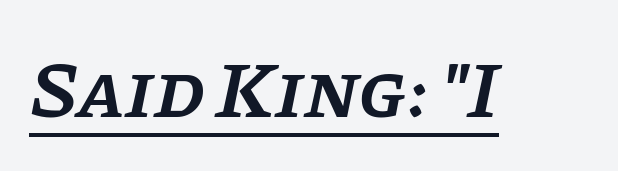
Q: Is the text bold? A: Semi-bold.
Q: Is the text italic (slanted)? A: Yes, it leans right by about 11 degrees.
Q: Is the typeface a serif or a sans-serif typeface? A: Serif.
Q: Is the text underlined? A: Yes.
Q: Is the spacing between letters normal or unusually wide? A: Normal.
Q: Width (condensed, normal, or wide)? A: Normal.
Q: Stroke contrast? A: Low.
Q: x-height? A: Large.
Q: Monospaced? A: No.
